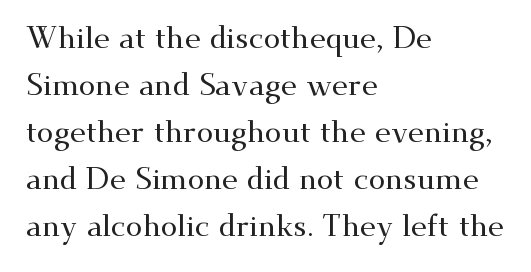
Q: Is the text italic (slanted)? A: No, it is upright.
Q: Is the typeface a serif or a sans-serif typeface? A: Serif.
Q: Is the text underlined? A: No.
Q: How is the paragraph aligned? A: Left-aligned.
Q: Is the spacing between letters normal or unusually wide? A: Normal.
Q: Is the spacing between lines tight, normal or loose? A: Normal.
Q: Width (condensed, normal, or wide)? A: Wide.
Q: Stroke contrast? A: Medium.
Q: x-height? A: Small.
Q: Monospaced? A: No.
